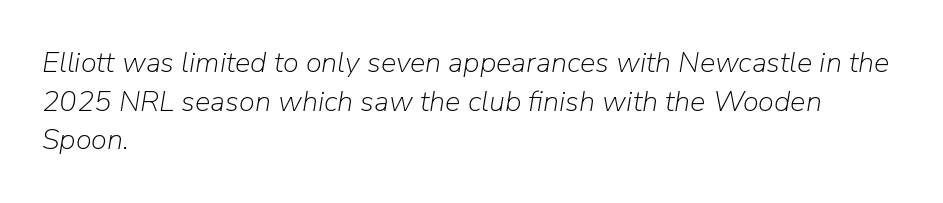
The image shows 29 px light type, italic (leaning right); set left-aligned, normal line spacing (1.33x), normal letter spacing, not underlined; low stroke contrast and a medium x-height.
